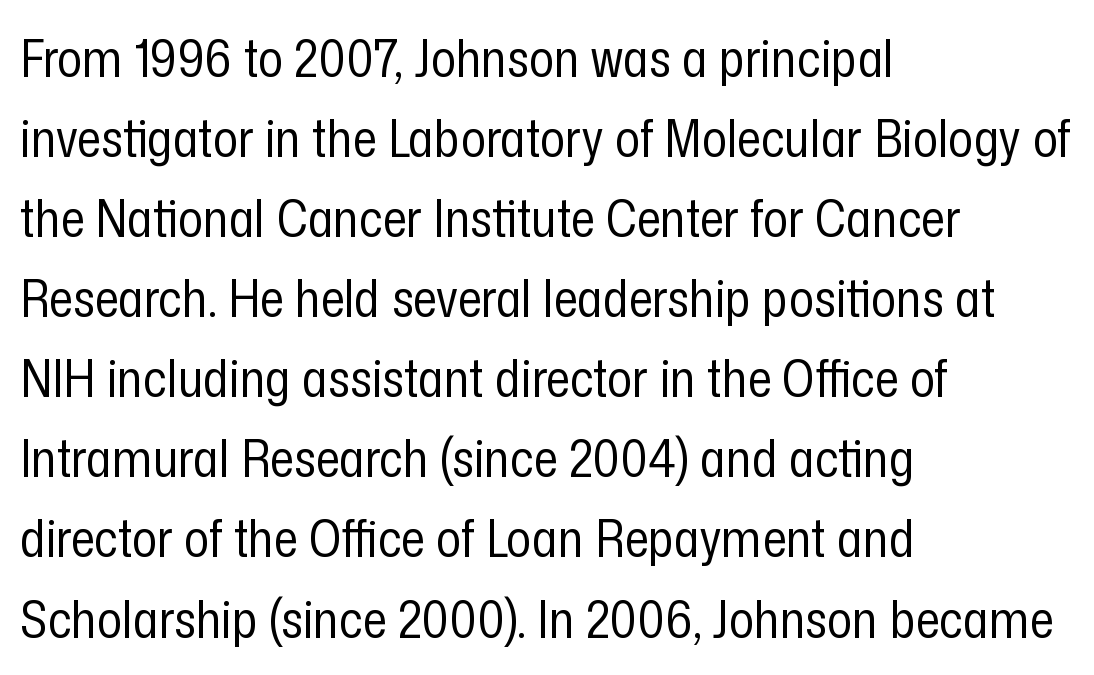
The vertical gap from one line to the next is medium. Looks like regular typesetting: each glyph gets only the width it needs. The ragged edge is on the right, which tells us the setting is flush left. A roman cut, with each character standing at attention.
